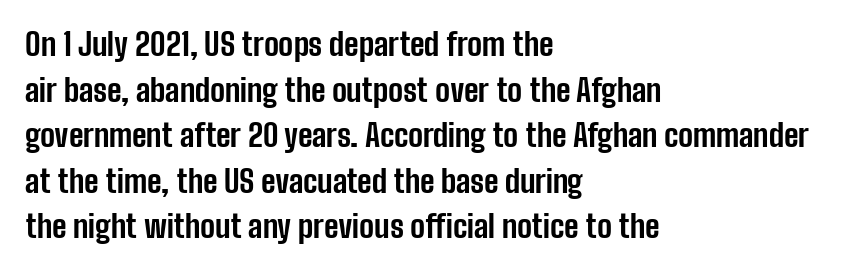
The image shows 31 px bold, condensed sans-serif type, upright; set left-aligned, normal line spacing (1.47x), normal letter spacing, not underlined; low stroke contrast and a medium x-height.
